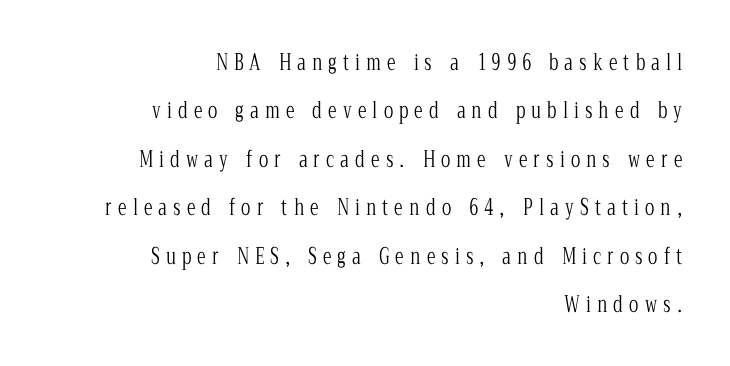
The image shows 22 px text type, upright; set right-aligned, loose line spacing (2.2x), unusually wide letter spacing (+0.28 em), not underlined.
